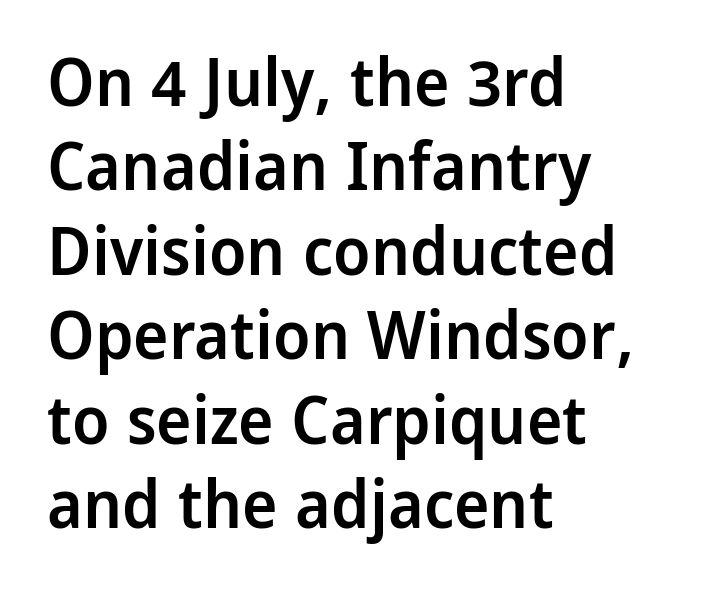
The image shows 67 px semibold sans-serif type, upright; set left-aligned, normal line spacing (1.26x), normal letter spacing, not underlined; low stroke contrast and a medium x-height.
